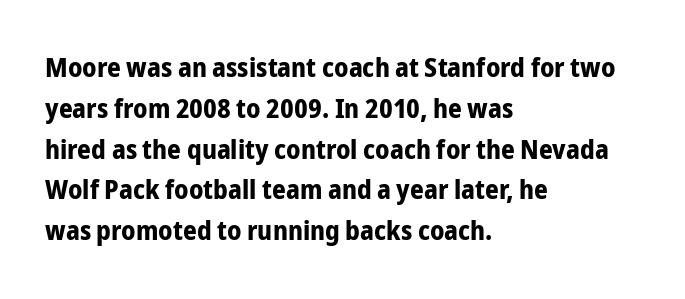
Q: Is the text bold? A: Yes.
Q: Is the text italic (slanted)? A: No, it is upright.
Q: Is the text underlined? A: No.
Q: How is the paragraph aligned? A: Left-aligned.
Q: Is the spacing between letters normal or unusually wide? A: Normal.
Q: Is the spacing between lines tight, normal or loose? A: Normal.
